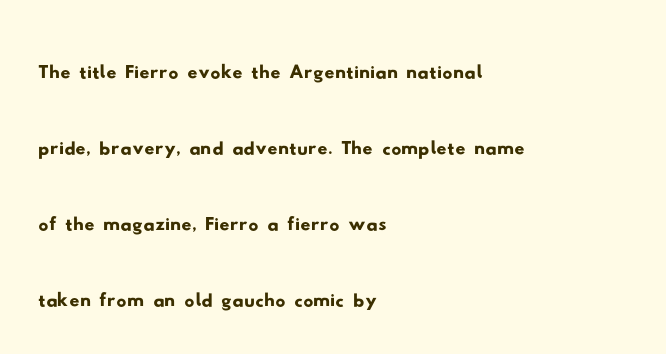
The type family on display is of the sans-serif kind. The text block is weighted toward the left margin, trailing off unevenly rightward. Any mark beneath the type? The region is blank. This sample has the flowing, uneven cadence of proportional lettering.
